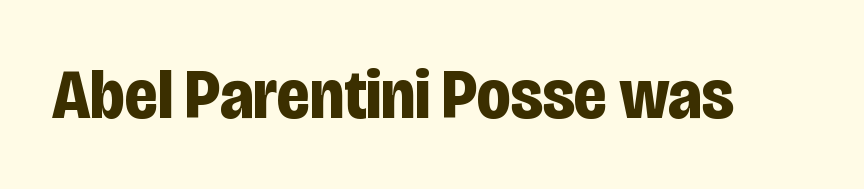
Q: Is the text bold? A: Yes.
Q: Is the text italic (slanted)? A: No, it is upright.
Q: Is the typeface a serif or a sans-serif typeface? A: Sans-serif.
Q: Is the text underlined? A: No.
Q: Is the spacing between letters normal or unusually wide? A: Normal.
Q: Width (condensed, normal, or wide)? A: Condensed.
Q: Stroke contrast? A: Low.
Q: x-height? A: Large.
Q: Monospaced? A: No.
